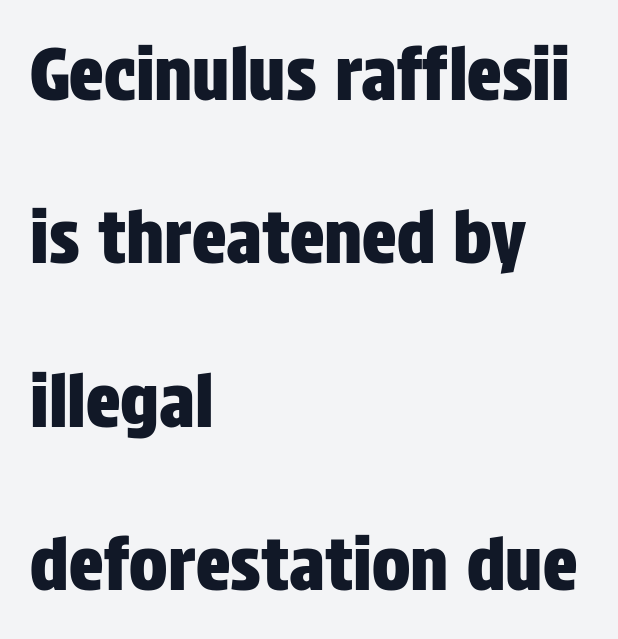
Is this a fixed-width face? No — the glyphs have proportional, varying widths. Honestly, there is no underline to notice here at all. These lines were composed using upright roman letters. This sample is left-justified, so line endings fall wherever the words run out. The rendering shows plain stroke endings on the letterforms — a sans-serif design.
